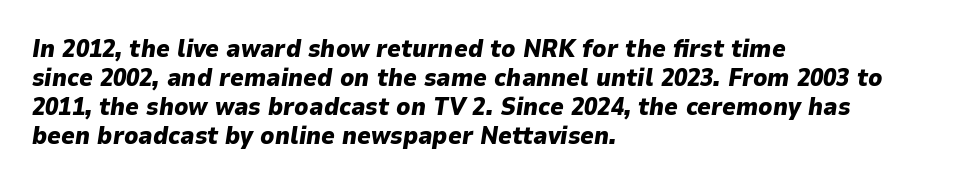
{"italic": "yes", "lean": "right", "slant_degrees": 9, "bold": "yes", "underline": "no", "align": "left", "line_spacing_ratio": 1.21, "letter_spacing": "normal", "letter_spacing_em": 0.0, "glyph_px": 24}
